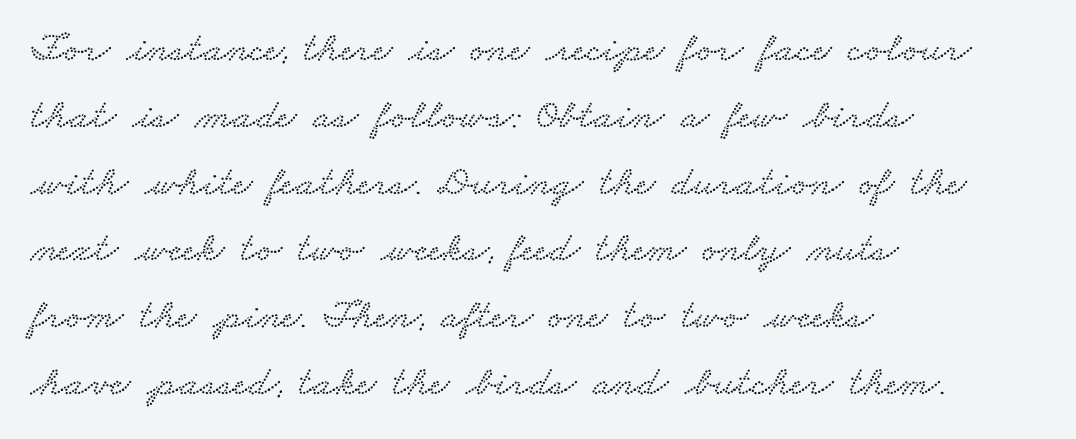
Q: Is the typeface a serif or a sans-serif typeface? A: Serif.
Q: Is the text underlined? A: No.
Q: How is the paragraph aligned? A: Left-aligned.
Q: Is the spacing between letters normal or unusually wide? A: Normal.
Q: Is the spacing between lines tight, normal or loose? A: Normal.
Q: Width (condensed, normal, or wide)? A: Wide.
Q: Stroke contrast? A: Low.
Q: x-height? A: Small.
Q: Monospaced? A: No.
